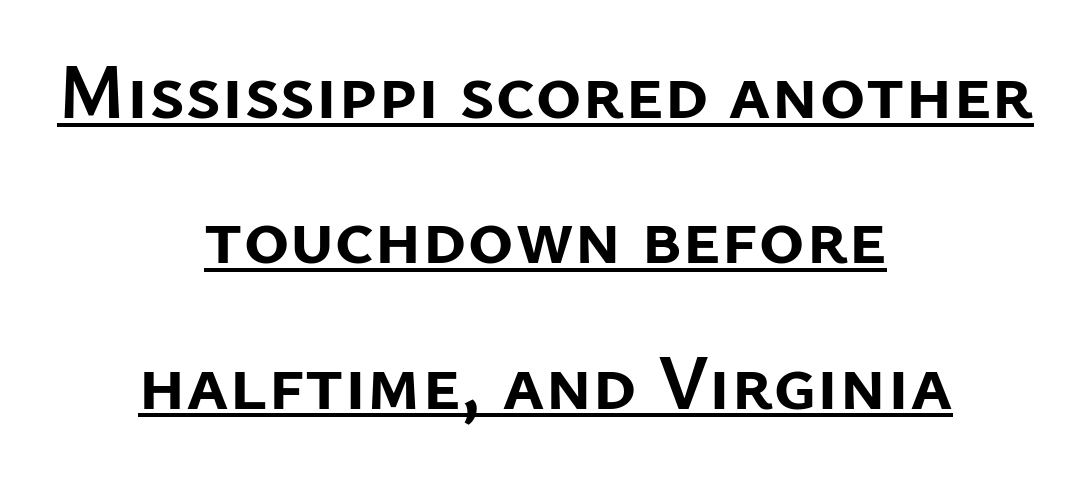
Think of a printed novel: that variable character pitch is what you see here. Thick stems and heavy bowls — unmistakably bold. Nope, no serifs anywhere on these letters. Compared with undecorated copy, this sample adds a rule below the words. The gaps between neighbouring characters are ordinary and unremarkable.
